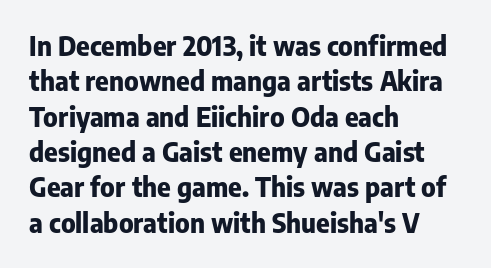
Normally led — the rows are evenly, conventionally spaced. A roman cut, with each character standing at attention. The gaps between neighbouring characters are ordinary and unremarkable. The words here are not underlined. Left-aligned paragraph, ragged on the right. The typesetting leans heavy: a genuine bold.
